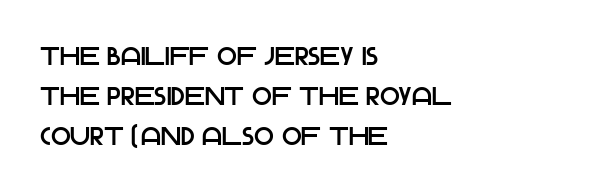
Q: Is the text italic (slanted)? A: No, it is upright.
Q: Is the text underlined? A: No.
Q: How is the paragraph aligned? A: Left-aligned.
Q: Is the spacing between letters normal or unusually wide? A: Normal.
Q: Is the spacing between lines tight, normal or loose? A: Normal.
